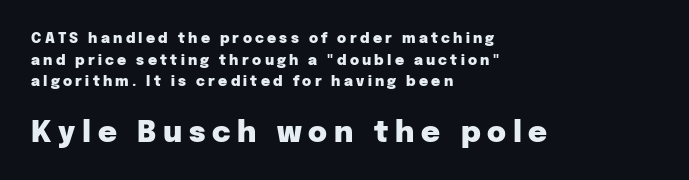
The image shows 29 px heavy sans-serif type, upright; set left-aligned, normal line spacing (1.54x), unusually wide letter spacing (+0.23 em), not underlined; the second (bottom) block is 2.07x larger; low stroke contrast and a medium x-height.
